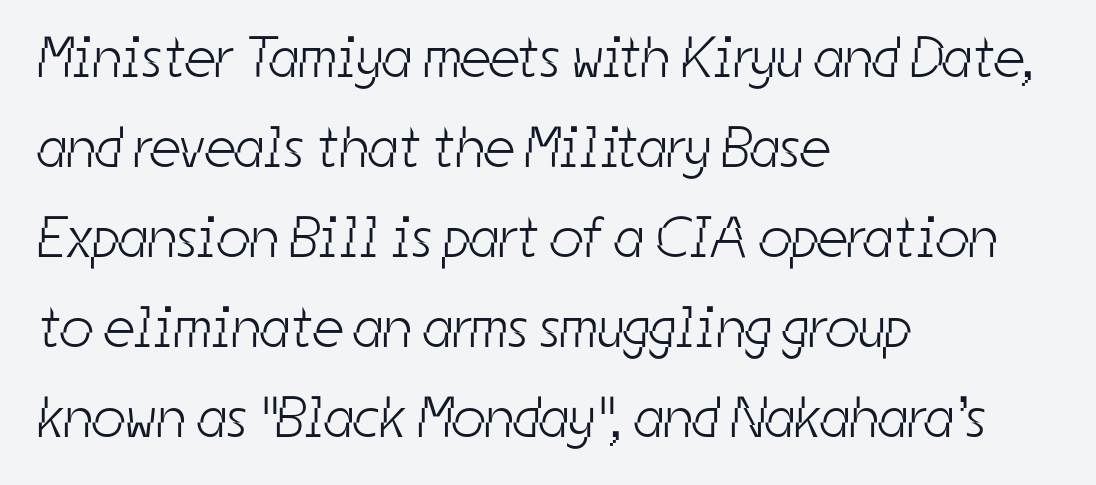
The image shows 58 px light, condensed sans-serif type; set left-aligned, normal line spacing (1.55x), normal letter spacing, not underlined; low stroke contrast and a medium x-height.
